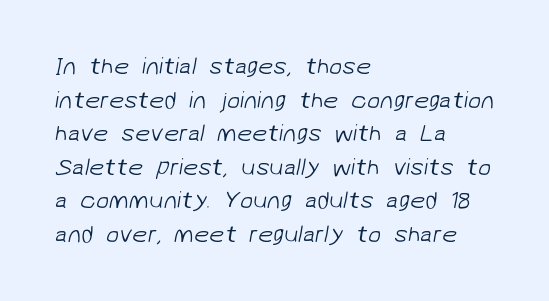
The image shows 24 px text type; set left-aligned, normal line spacing (1.4x), normal letter spacing, not underlined.
